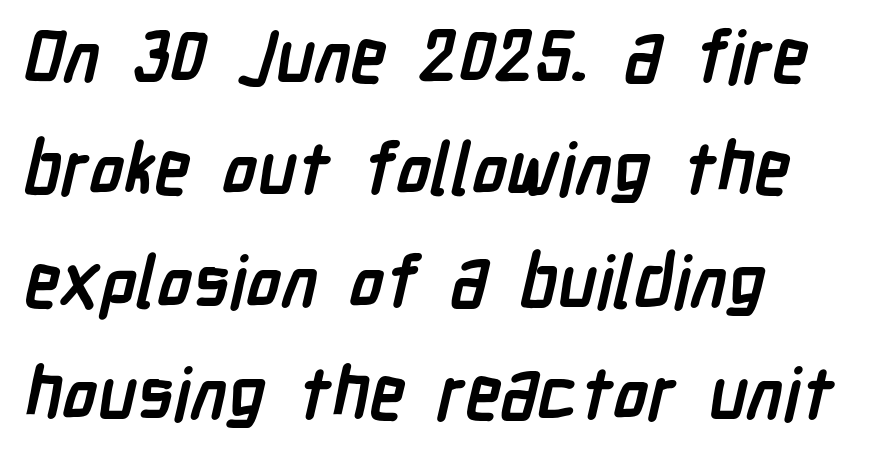
Q: Is the text bold? A: Yes.
Q: Is the typeface a serif or a sans-serif typeface? A: Sans-serif.
Q: Is the text underlined? A: No.
Q: How is the paragraph aligned? A: Left-aligned.
Q: Is the spacing between letters normal or unusually wide? A: Normal.
Q: Is the spacing between lines tight, normal or loose? A: Normal.
Q: Width (condensed, normal, or wide)? A: Condensed.
Q: Stroke contrast? A: Low.
Q: x-height? A: Medium.
Q: Monospaced? A: No.
